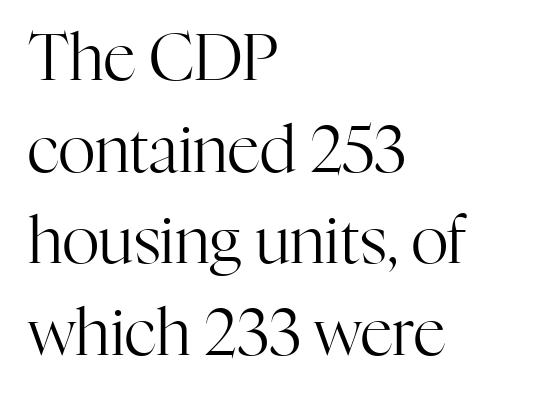
Q: Is the text bold? A: No.
Q: Is the text italic (slanted)? A: No, it is upright.
Q: Is the typeface a serif or a sans-serif typeface? A: Serif.
Q: Is the text underlined? A: No.
Q: How is the paragraph aligned? A: Left-aligned.
Q: Is the spacing between letters normal or unusually wide? A: Normal.
Q: Is the spacing between lines tight, normal or loose? A: Normal.
Q: Width (condensed, normal, or wide)? A: Normal.
Q: Stroke contrast? A: High.
Q: x-height? A: Medium.
Q: Monospaced? A: No.
